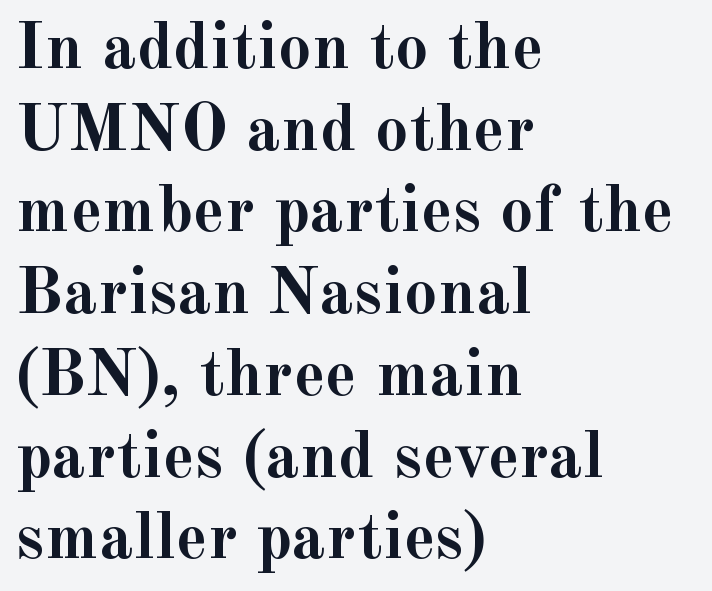
If you drew a line through each stem, it would be perfectly vertical. Is this a fixed-width face? No — the glyphs have proportional, varying widths. I'd call this a serif setting — the letters wear small feet. Plenty of ink on the page — the face is bold. Quick note: underline off. Casual observation: everything's shoved over to the left.
